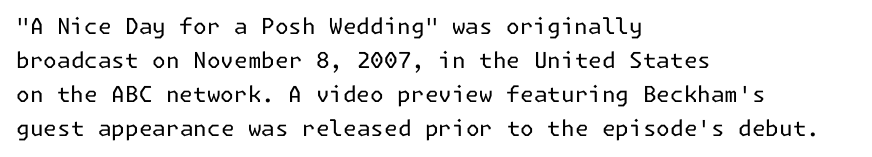
These lines stack with their left ends in a neat column. Any mark beneath the type? The region is blank. Short note: letters normally spaced. The type sits square on the baseline with zero lean.
